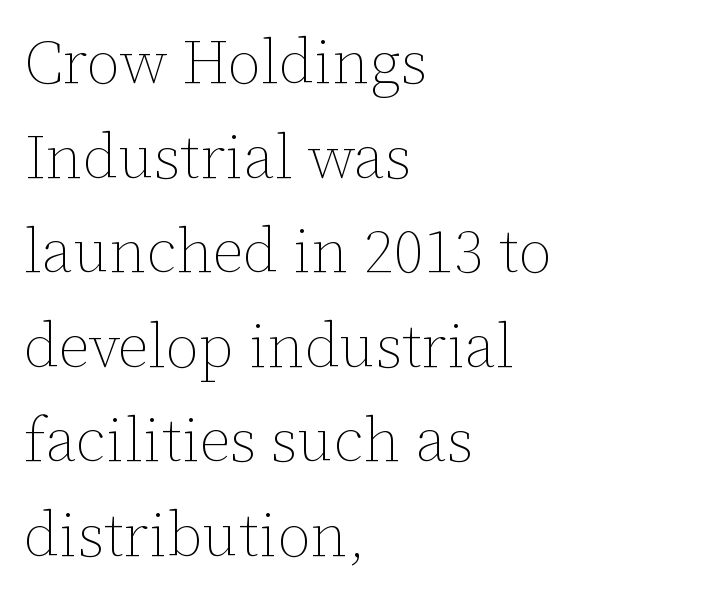
No extra ink here — the face is not bold. Horizontal alignment here is leftward, the default for most running prose. The type is set solid horizontally, with unmodified tracking. The letters advance in unequal steps, a hallmark of proportional type. This is roman type, the default non-slanted kind.
